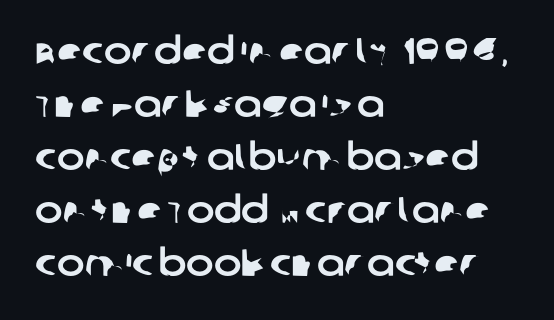
Q: Is the typeface a serif or a sans-serif typeface? A: Sans-serif.
Q: Is the text underlined? A: No.
Q: How is the paragraph aligned? A: Left-aligned.
Q: Is the spacing between letters normal or unusually wide? A: Normal.
Q: Is the spacing between lines tight, normal or loose? A: Normal.
Q: Width (condensed, normal, or wide)? A: Normal.
Q: Stroke contrast? A: Low.
Q: x-height? A: Large.
Q: Monospaced? A: No.
